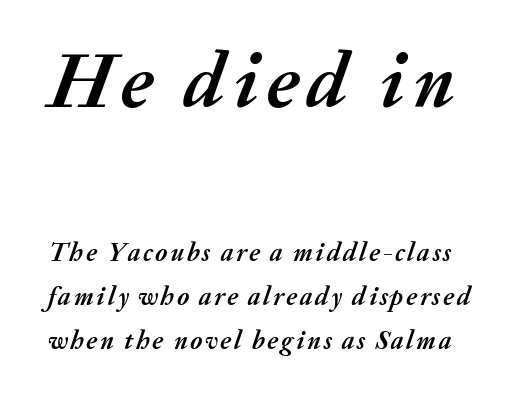
Character widths vary here, with narrow letters taking less room than wide ones. Quick note: underline off. Regarding leading, the lines here are spaced in the standard way. Designer's note — italics engaged.
